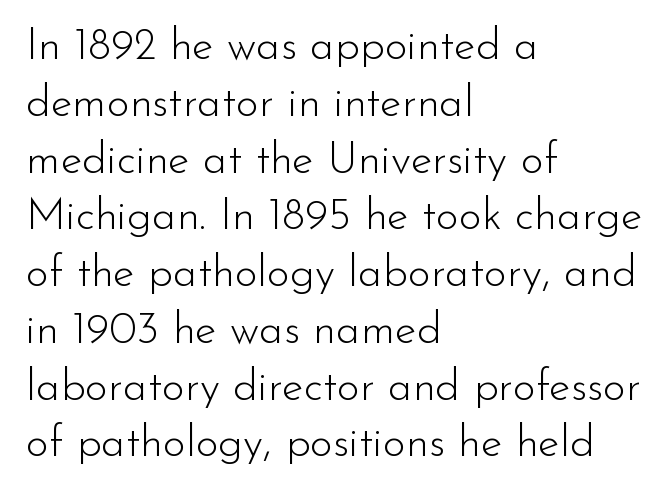
Q: Is the text bold? A: No.
Q: Is the text italic (slanted)? A: No, it is upright.
Q: Is the typeface a serif or a sans-serif typeface? A: Sans-serif.
Q: Is the text underlined? A: No.
Q: How is the paragraph aligned? A: Left-aligned.
Q: Is the spacing between letters normal or unusually wide? A: Normal.
Q: Is the spacing between lines tight, normal or loose? A: Normal.
Q: Width (condensed, normal, or wide)? A: Normal.
Q: Stroke contrast? A: Low.
Q: x-height? A: Small.
Q: Monospaced? A: No.
